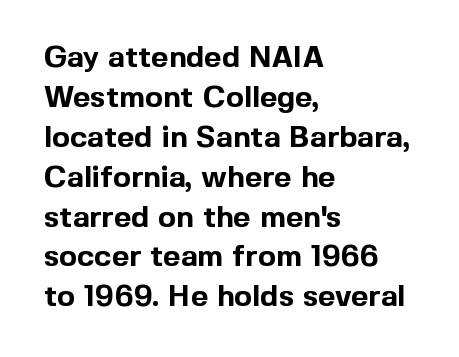
{"serif": "no", "italic": "no", "bold": "yes", "weight": "bold", "width": "normal", "x_height": "medium", "monospaced": "no", "underline": "no", "align": "left", "line_spacing": "normal", "line_spacing_ratio": 1.33, "letter_spacing": "normal", "letter_spacing_em": 0.0, "glyph_px": 30}
